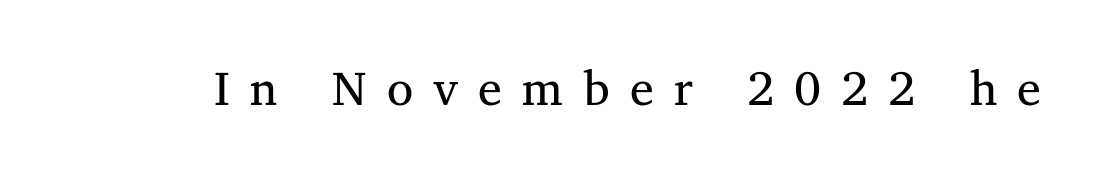
Vertical strokes here are truly vertical. Each word looks stretched out because of the extra space between its letters. Letters have the restrained weight of plain body copy at most. Yep, those are serifs on the letters. Only glyphs here, with clear space below each row. The face used here is proportionally spaced, like ordinary book or web type.
